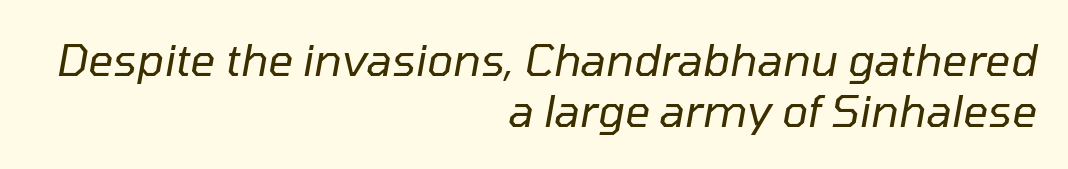
The image shows 44 px regular-weight type, italic (leaning right); set right-aligned, line spacing 1.16x, normal letter spacing, not underlined; low stroke contrast and a medium x-height.
